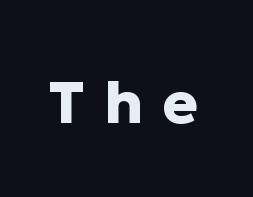
{"serif": "no", "italic": "no", "bold": "yes", "weight": "heavy", "width": "normal", "stroke_contrast": "low", "x_height": "medium", "monospaced": "no", "underline": "no", "letter_spacing": "wide", "letter_spacing_em": 0.34, "glyph_px": 59}
